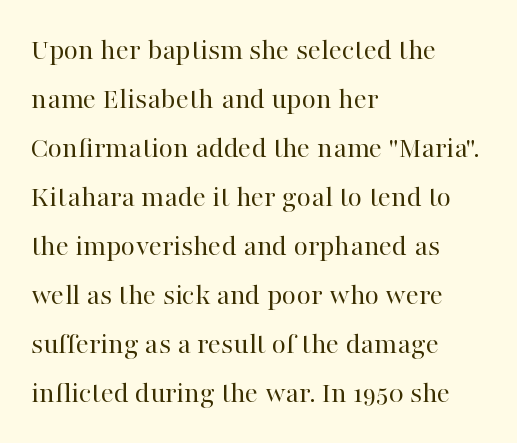
The image shows 31 px regular-weight serif type, upright; set left-aligned, normal line spacing (1.58x), normal letter spacing, not underlined; high stroke contrast and a medium x-height.
